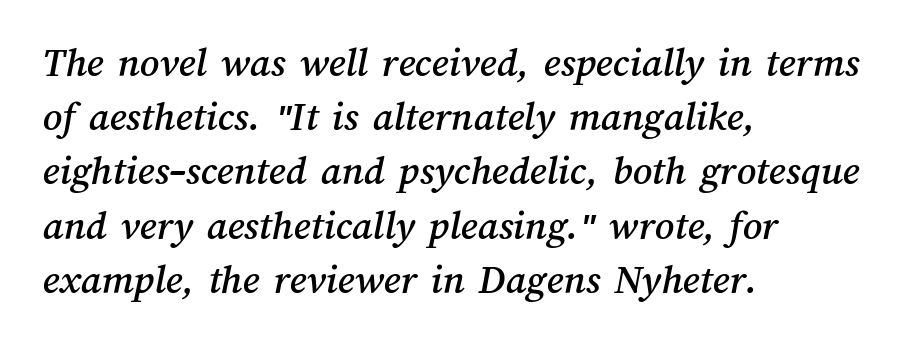
The image shows 42 px text type; set left-aligned, normal line spacing (1.29x), normal letter spacing, not underlined; medium stroke contrast and a medium x-height.
